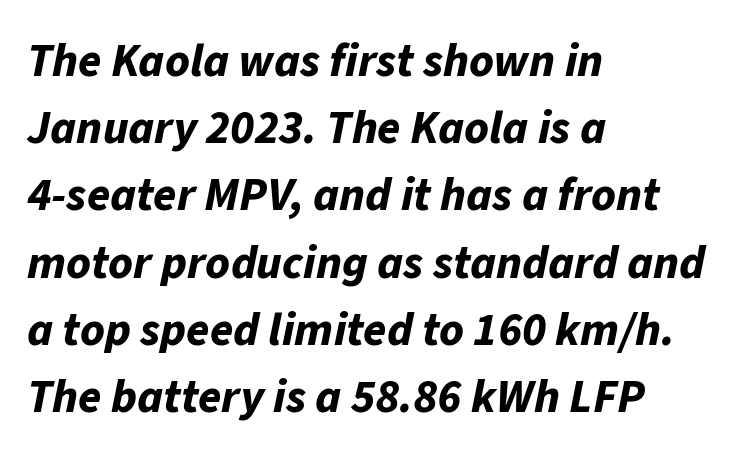
The tracking reads as untouched default to a designer's eye. Horizontal alignment here is leftward, the default for most running prose. Lines of text with bare space underneath. Varying glyph widths throughout — classic text-font behaviour.
